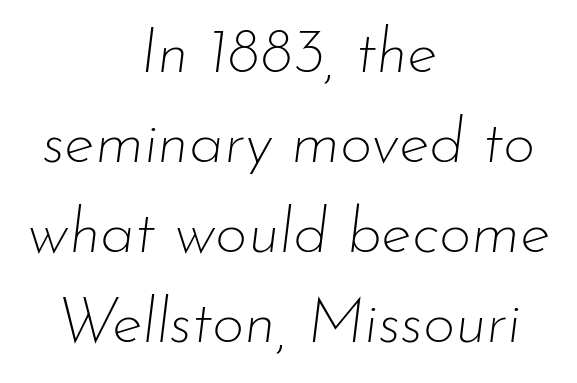
The lines in this sample share a center point and differ in where they start and stop. It's the slanting kind of type. The line texture is even and compact thanks to regular tracking. No letter is thick-stroked: the sample isn't bold. Evenly set lines give the paragraph a standard silhouette.
